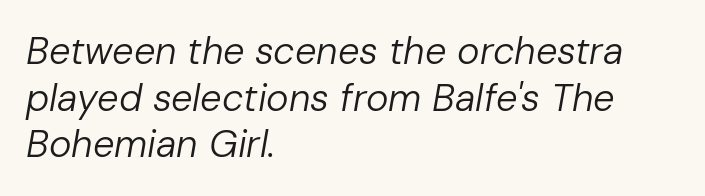
The image shows 38 px regular-weight type, italic (leaning right); set left-aligned, line spacing 1.23x, normal letter spacing, not underlined; low stroke contrast and a medium x-height.
